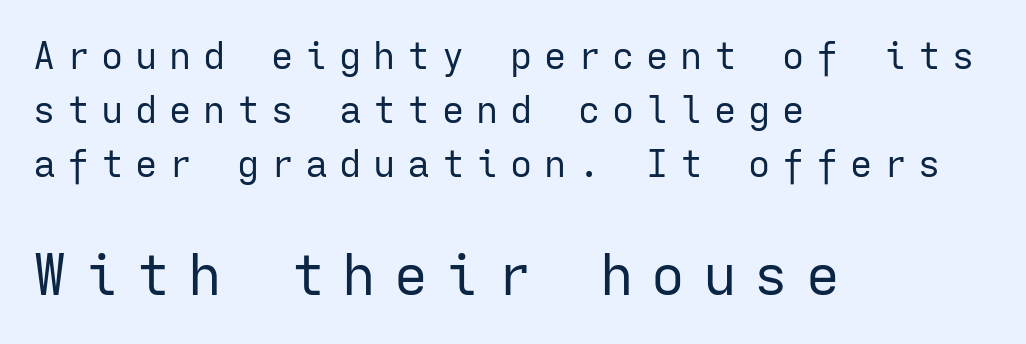
{"serif": "no", "italic": "no", "bold": "no", "weight": "regular", "width": "normal", "stroke_contrast": "low", "x_height": "medium", "monospaced": "yes", "underline": "no", "align": "left", "line_spacing": "normal", "line_spacing_ratio": 1.46, "letter_spacing": "wide", "letter_spacing_em": 0.32, "larger_block": "second", "size_ratio": 1.51, "glyph_px": 56}
